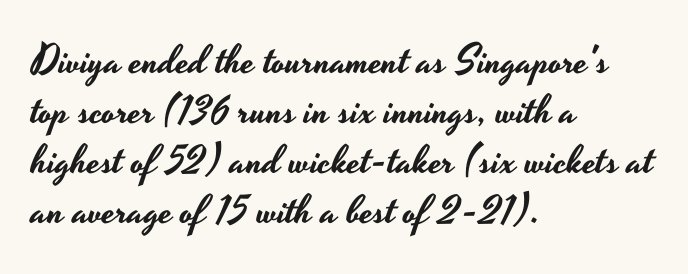
The image shows 40 px wide sans-serif type; set left-aligned, normal line spacing (1.25x), normal letter spacing, not underlined; low stroke contrast and a small x-height.
